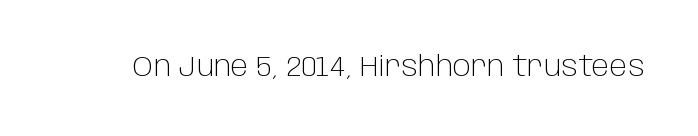
Clear beneath every line of the passage. The gaps between neighbouring characters are ordinary and unremarkable. Vertical strokes here are truly vertical. The font sits on the lighter half of the weight spectrum, regular included.
